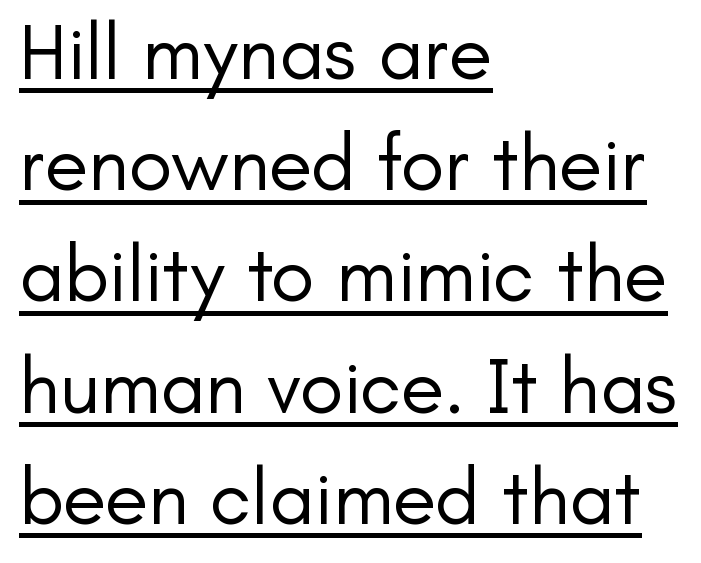
{"serif": "no", "italic": "no", "bold": "no", "weight": "regular", "width": "normal", "stroke_contrast": "low", "x_height": "small", "monospaced": "no", "underline": "yes", "align": "left", "line_spacing": "normal", "line_spacing_ratio": 1.39, "letter_spacing": "normal", "letter_spacing_em": 0.0, "glyph_px": 80}
